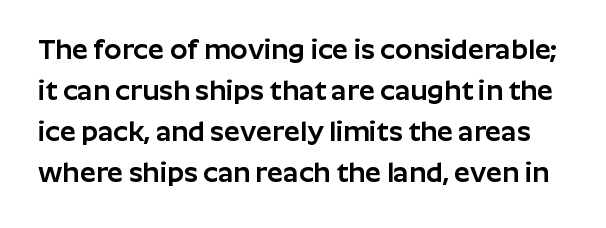
The image shows 28 px sans-serif type, upright; set normal line spacing (1.47x), normal letter spacing, not underlined; low stroke contrast and a medium x-height.
